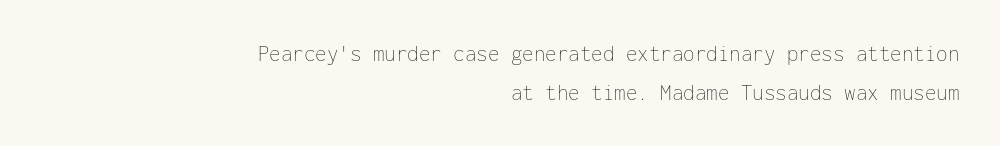
{"italic": "no", "bold": "no", "underline": "no", "align": "right", "line_spacing": "normal", "line_spacing_ratio": 1.68, "letter_spacing": "normal", "letter_spacing_em": 0.0, "glyph_px": 23}
